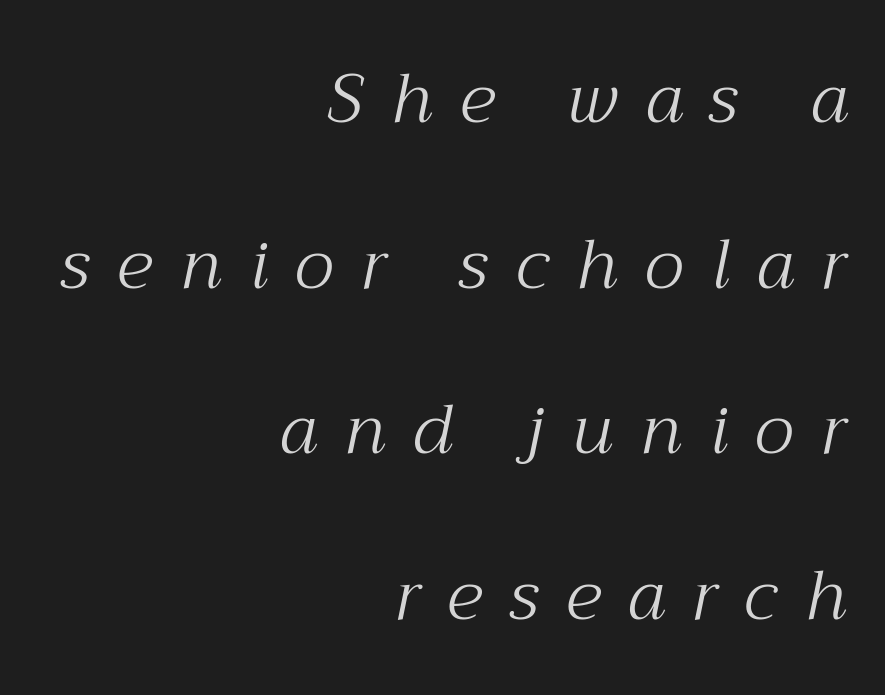
{"serif": "yes", "italic": "yes", "lean": "right", "slant_degrees": 12, "bold": "no", "weight": "light", "width": "normal", "stroke_contrast": "medium", "x_height": "medium", "monospaced": "no", "underline": "no", "align": "right", "line_spacing": "loose", "line_spacing_ratio": 2.4, "letter_spacing": "wide", "letter_spacing_em": 0.4, "glyph_px": 69}
